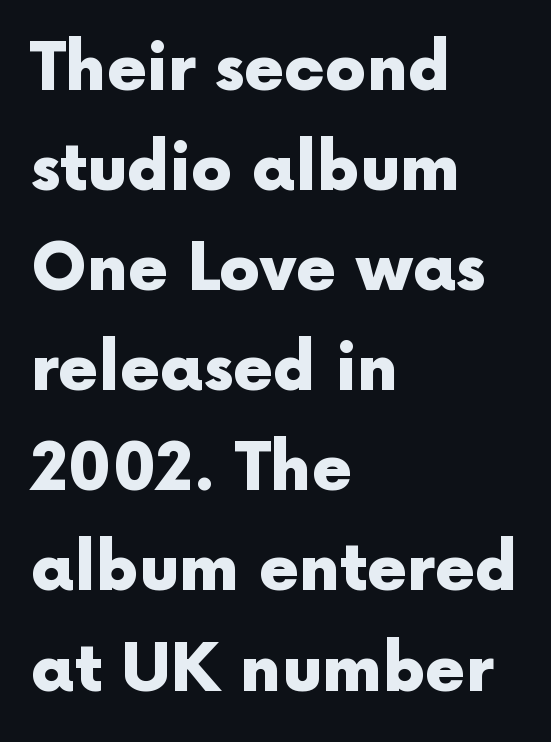
Q: Is the text bold? A: Yes.
Q: Is the text italic (slanted)? A: No, it is upright.
Q: Is the typeface a serif or a sans-serif typeface? A: Sans-serif.
Q: Is the text underlined? A: No.
Q: How is the paragraph aligned? A: Left-aligned.
Q: Is the spacing between letters normal or unusually wide? A: Normal.
Q: Is the spacing between lines tight, normal or loose? A: Normal.
Q: Width (condensed, normal, or wide)? A: Normal.
Q: x-height? A: Medium.
Q: Monospaced? A: No.
